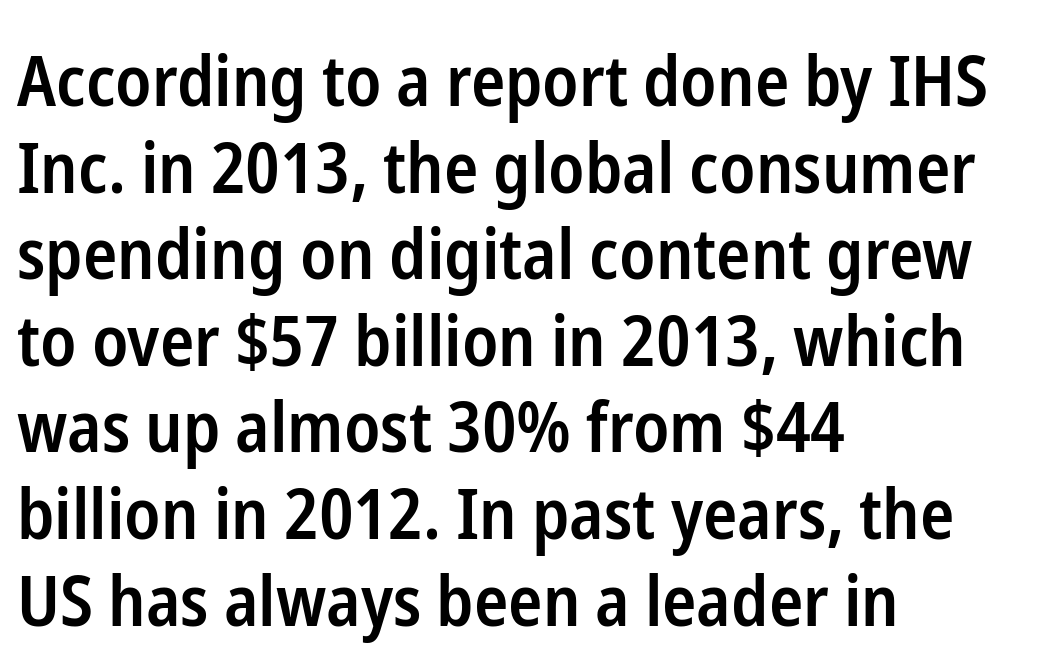
{"serif": "no", "italic": "no", "bold": "semi", "weight": "semibold", "width": "condensed", "stroke_contrast": "low", "x_height": "medium", "monospaced": "no", "underline": "no", "align": "left", "line_spacing_ratio": 1.22, "letter_spacing": "normal", "letter_spacing_em": 0.0, "glyph_px": 71}
